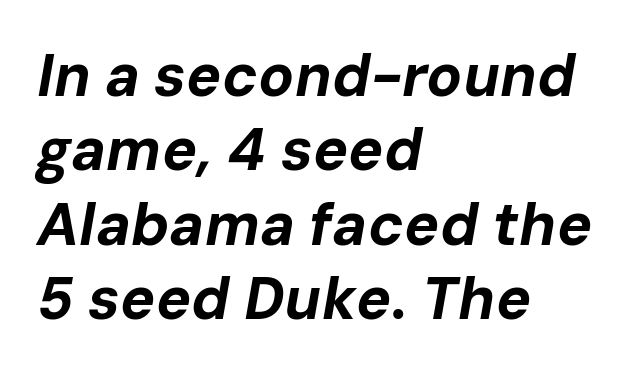
{"italic": "yes", "lean": "right", "slant_degrees": 10, "bold": "yes", "weight": "bold", "width": "normal", "stroke_contrast": "low", "x_height": "medium", "monospaced": "no", "underline": "no", "align": "left", "line_spacing": "normal", "line_spacing_ratio": 1.26, "letter_spacing": "normal", "letter_spacing_em": 0.0, "glyph_px": 59}
